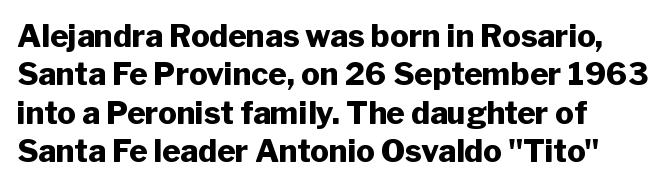
The image shows 31 px heavy sans-serif type, upright; set line spacing 1.24x, normal letter spacing, not underlined; low stroke contrast and a medium x-height.
